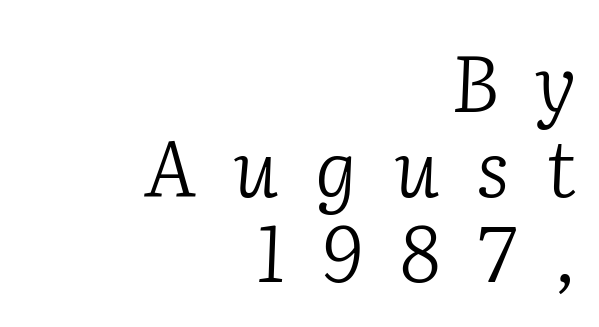
{"serif": "yes", "italic": "yes", "lean": "right", "slant_degrees": 2, "bold": "no", "weight": "light", "width": "normal", "stroke_contrast": "low", "x_height": "medium", "monospaced": "no", "underline": "no", "align": "right", "line_spacing": "tight", "line_spacing_ratio": 1.09, "letter_spacing": "wide", "letter_spacing_em": 0.47, "glyph_px": 78}
